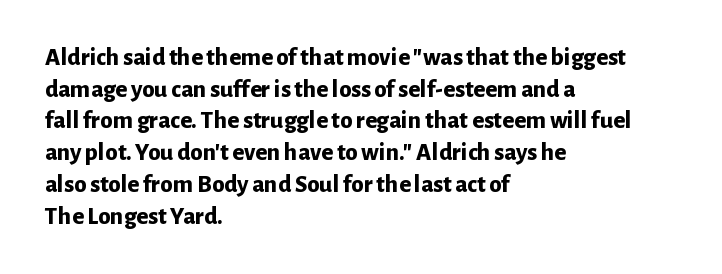
{"italic": "no", "bold": "yes", "underline": "no", "align": "left", "line_spacing": "normal", "line_spacing_ratio": 1.27, "letter_spacing": "normal", "letter_spacing_em": 0.0, "glyph_px": 25}
